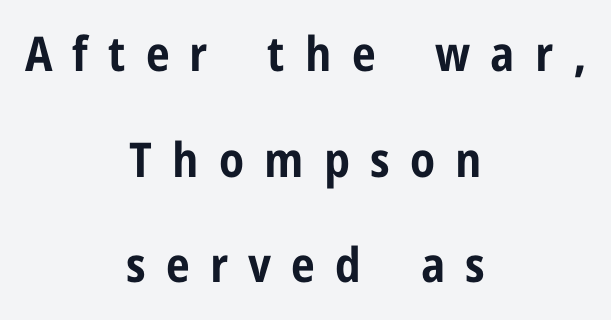
{"serif": "no", "italic": "no", "bold": "yes", "weight": "bold", "width": "condensed", "stroke_contrast": "low", "x_height": "medium", "monospaced": "no", "underline": "no", "align": "center", "line_spacing": "loose", "line_spacing_ratio": 2.2, "letter_spacing": "wide", "letter_spacing_em": 0.42, "glyph_px": 48}
